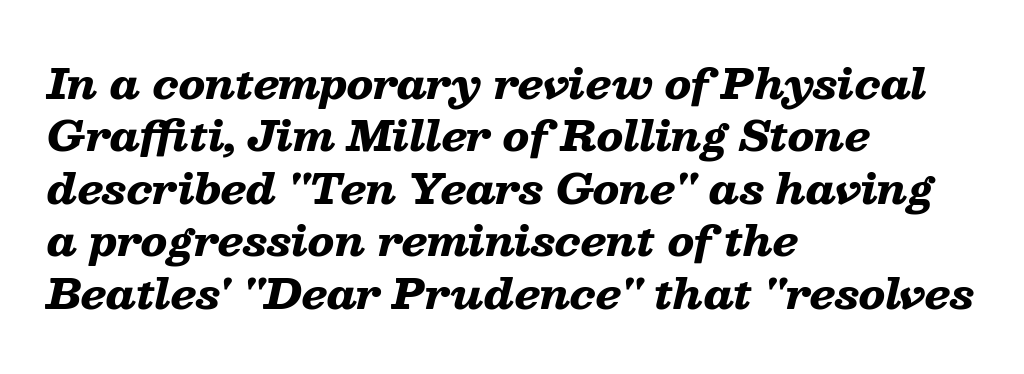
{"italic": "yes", "lean": "right", "slant_degrees": 13, "bold": "yes", "weight": "heavy", "width": "wide", "stroke_contrast": "low", "x_height": "medium", "monospaced": "no", "underline": "no", "align": "left", "line_spacing": "normal", "line_spacing_ratio": 1.28, "letter_spacing": "normal", "letter_spacing_em": 0.0, "glyph_px": 41}
